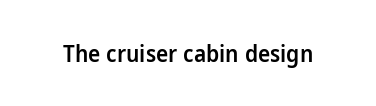
{"italic": "no", "bold": "semi", "underline": "no", "letter_spacing": "normal", "letter_spacing_em": 0.0, "glyph_px": 23}
